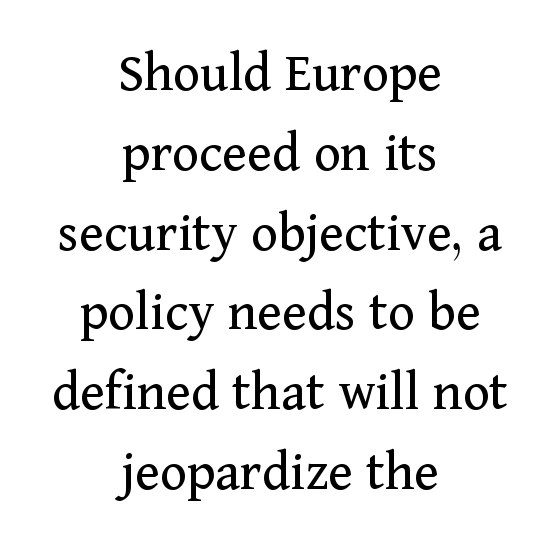
{"serif": "yes", "italic": "no", "bold": "no", "weight": "regular", "width": "normal", "stroke_contrast": "medium", "x_height": "medium", "monospaced": "no", "underline": "no", "align": "center", "line_spacing": "normal", "line_spacing_ratio": 1.4, "letter_spacing": "normal", "letter_spacing_em": 0.0, "glyph_px": 57}
